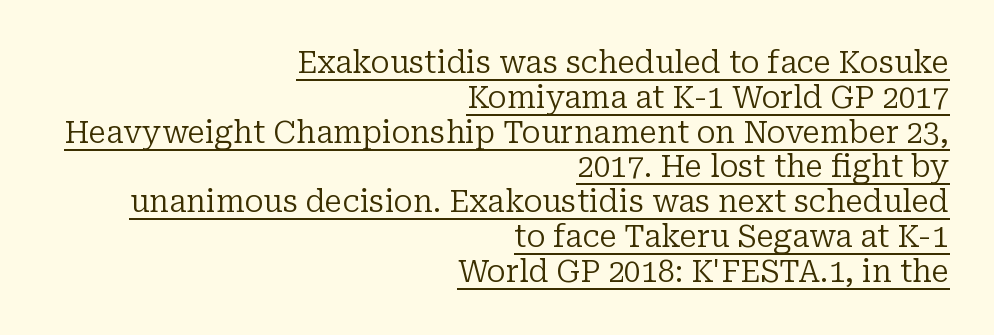
The image shows 30 px regular-weight serif type, upright; set right-aligned, line spacing 1.16x, normal letter spacing, underlined; low stroke contrast and a medium x-height.
